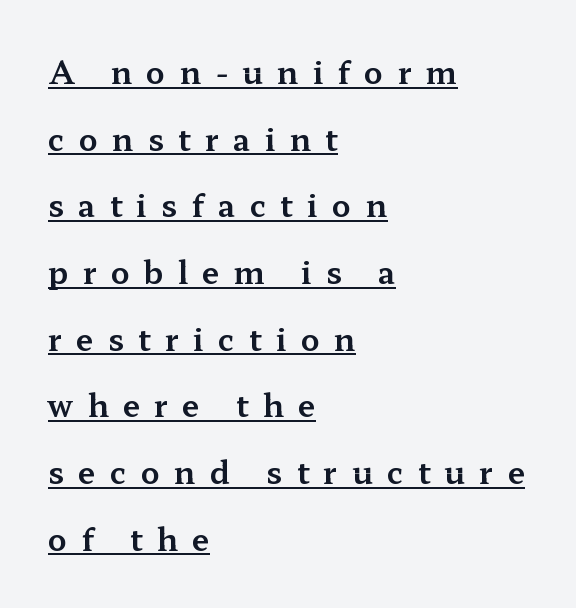
Q: Is the text italic (slanted)? A: No, it is upright.
Q: Is the typeface a serif or a sans-serif typeface? A: Serif.
Q: Is the text underlined? A: Yes.
Q: How is the paragraph aligned? A: Left-aligned.
Q: Is the spacing between letters normal or unusually wide? A: Unusually wide.
Q: Is the spacing between lines tight, normal or loose? A: Loose.
Q: Width (condensed, normal, or wide)? A: Wide.
Q: Stroke contrast? A: Medium.
Q: x-height? A: Medium.
Q: Monospaced? A: No.
